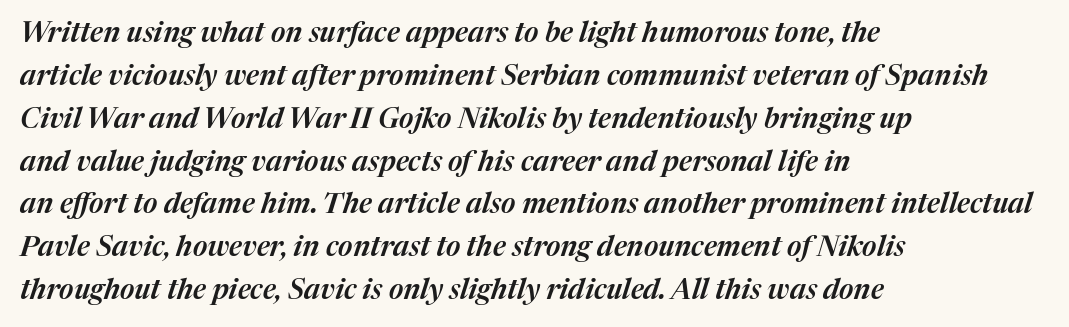
{"italic": "yes", "lean": "right", "slant_degrees": 17, "width": "normal", "stroke_contrast": "medium", "x_height": "medium", "monospaced": "no", "underline": "no", "align": "left", "line_spacing": "normal", "line_spacing_ratio": 1.53, "letter_spacing": "normal", "letter_spacing_em": 0.0, "glyph_px": 28}
